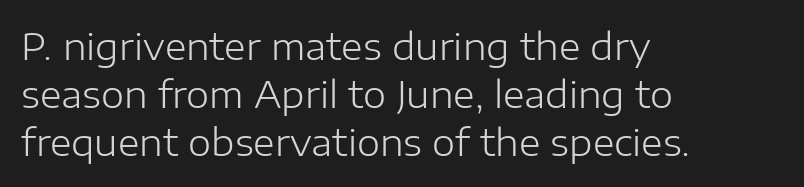
Heaviness? Minimal to ordinary, like unemphasized prose. The type sits square on the baseline with zero lean. The text was rendered using a sans face with plain stroke endings. Line spacing here is normal. Do the characters align in a grid? No, the font is proportional. These lines are set flush left with a ragged right edge.
